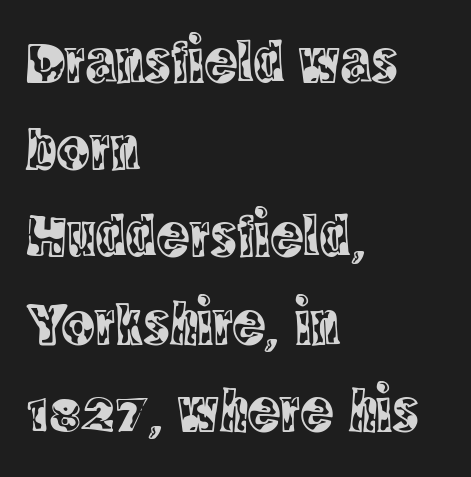
Q: Is the text italic (slanted)? A: No, it is upright.
Q: Is the typeface a serif or a sans-serif typeface? A: Serif.
Q: Is the text underlined? A: No.
Q: How is the paragraph aligned? A: Left-aligned.
Q: Is the spacing between letters normal or unusually wide? A: Normal.
Q: Is the spacing between lines tight, normal or loose? A: Normal.
Q: Width (condensed, normal, or wide)? A: Condensed.
Q: x-height? A: Large.
Q: Monospaced? A: No.
